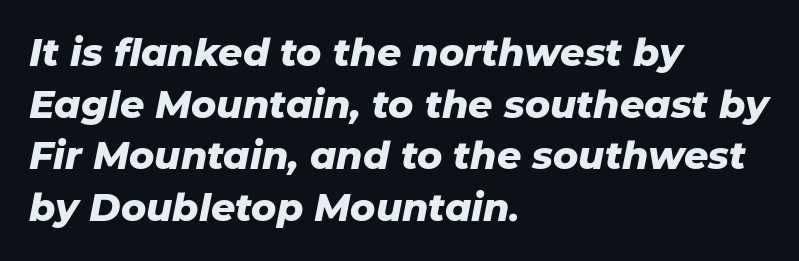
The image shows 38 px heavy type, italic (leaning right); set left-aligned, normal line spacing (1.36x), normal letter spacing, not underlined; low stroke contrast and a medium x-height.
